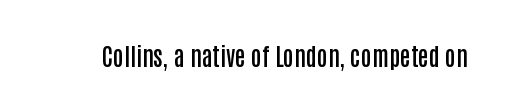
{"italic": "no", "bold": "semi", "underline": "no", "letter_spacing": "normal", "letter_spacing_em": 0.0, "glyph_px": 24}
